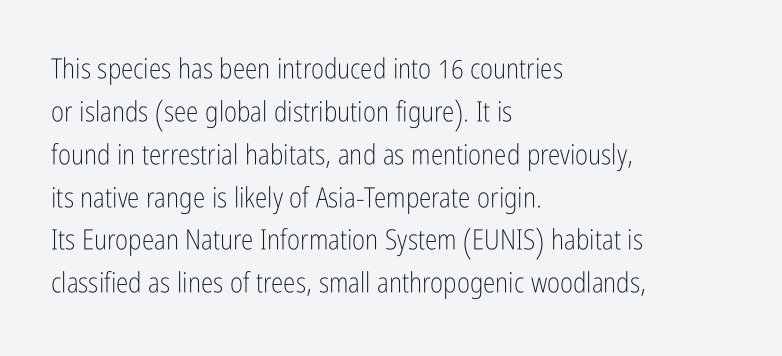
Does the leading feel generous? No, just average. This reads as an unemphasized weight, regular at the heaviest. You could not count columns in this text — the font is proportionally spaced. This is roman type, the default non-slanted kind.
